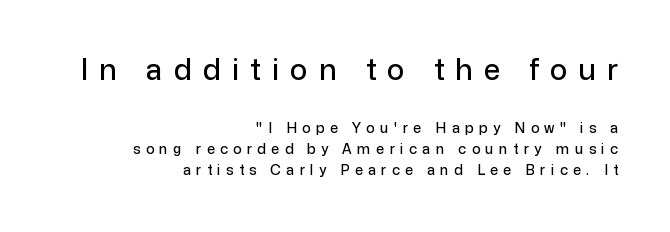
Type without underlining. Casual observation: everything's shoved over to the right. These lines sit exactly where default settings would place them. No italicization has been applied; the sample stays upright. Nope, no serifs anywhere on these letters. The designer gave the opening block more size than the closing block.
